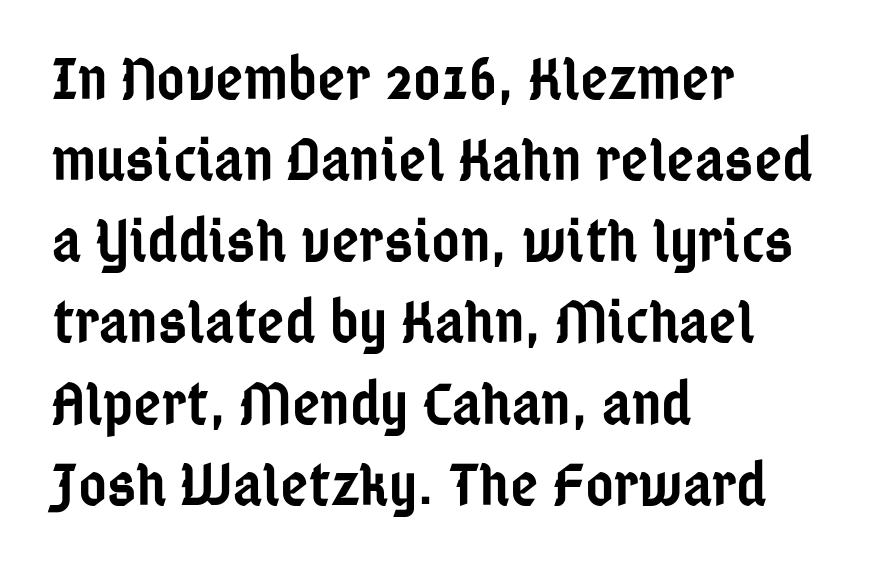
Q: Is the text bold? A: Semi-bold.
Q: Is the text italic (slanted)? A: No, it is upright.
Q: Is the typeface a serif or a sans-serif typeface? A: Sans-serif.
Q: Is the text underlined? A: No.
Q: How is the paragraph aligned? A: Left-aligned.
Q: Is the spacing between letters normal or unusually wide? A: Normal.
Q: Is the spacing between lines tight, normal or loose? A: Normal.
Q: Width (condensed, normal, or wide)? A: Condensed.
Q: Stroke contrast? A: Low.
Q: x-height? A: Medium.
Q: Monospaced? A: No.
